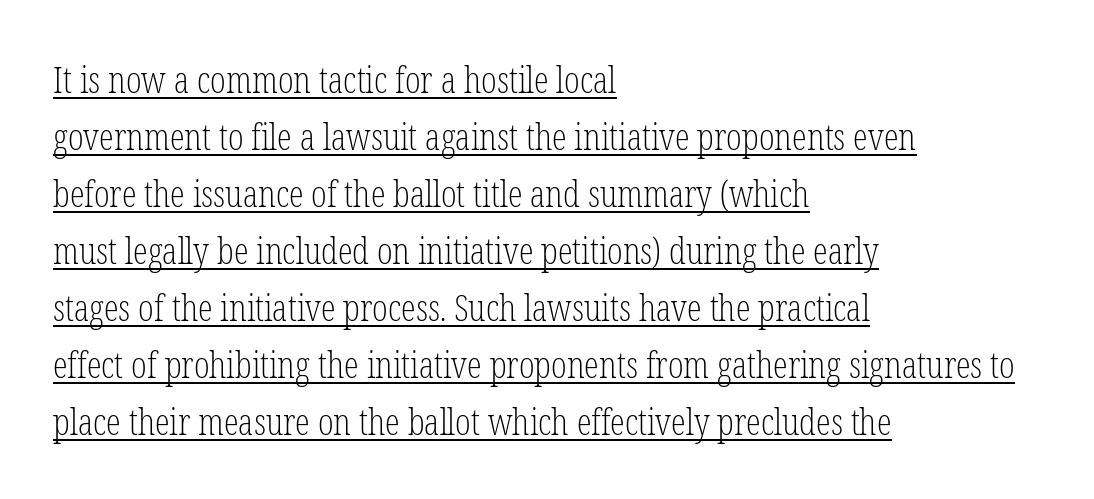
{"serif": "yes", "italic": "no", "bold": "no", "weight": "light", "width": "condensed", "stroke_contrast": "low", "x_height": "medium", "monospaced": "no", "underline": "yes", "align": "left", "line_spacing": "normal", "line_spacing_ratio": 1.54, "letter_spacing": "normal", "letter_spacing_em": 0.0, "glyph_px": 37}
